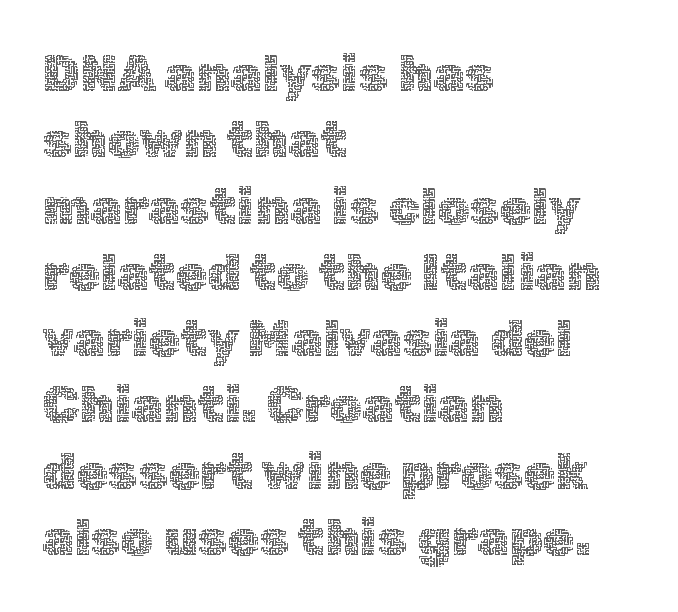
The image shows 51 px thin type, upright; set left-aligned, normal line spacing (1.3x), normal letter spacing, not underlined; a medium x-height.
